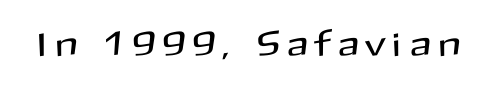
The image shows 35 px sans-serif type, upright; set unusually wide letter spacing (+0.27 em), not underlined; medium stroke contrast and a medium x-height.
